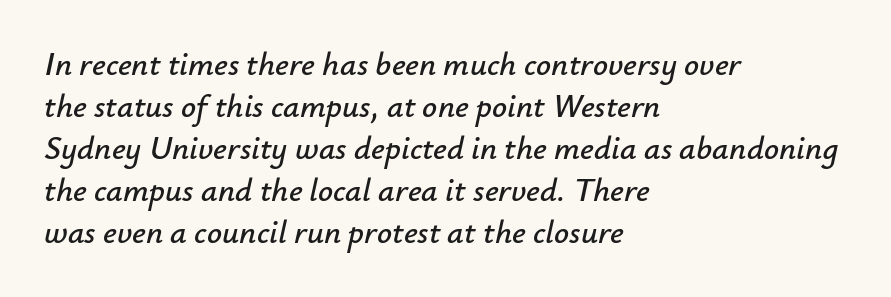
The image shows 33 px text type, italic (leaning right); set left-aligned, normal line spacing (1.27x), normal letter spacing, not underlined; low stroke contrast and a small x-height.
